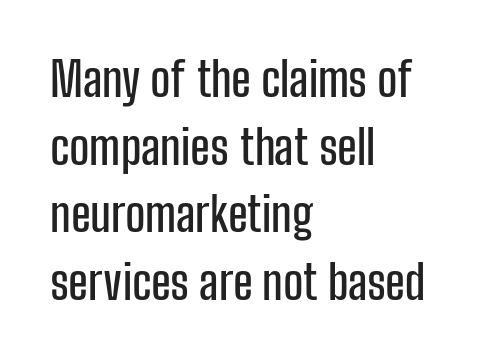
The image shows 47 px condensed sans-serif type, upright; set left-aligned, normal line spacing (1.44x), normal letter spacing, not underlined; low stroke contrast and a medium x-height.
